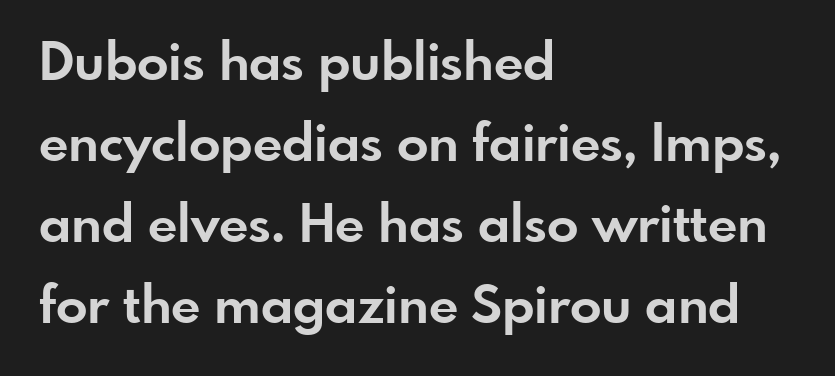
Q: Is the text bold? A: Yes.
Q: Is the text italic (slanted)? A: No, it is upright.
Q: Is the typeface a serif or a sans-serif typeface? A: Sans-serif.
Q: Is the text underlined? A: No.
Q: How is the paragraph aligned? A: Left-aligned.
Q: Is the spacing between letters normal or unusually wide? A: Normal.
Q: Is the spacing between lines tight, normal or loose? A: Normal.
Q: Width (condensed, normal, or wide)? A: Normal.
Q: Stroke contrast? A: Low.
Q: x-height? A: Small.
Q: Monospaced? A: No.
